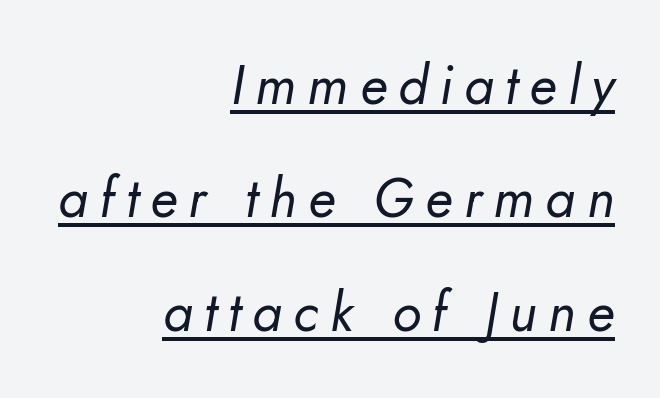
Q: Is the text bold? A: No.
Q: Is the text italic (slanted)? A: Yes, it leans right by about 5 degrees.
Q: Is the text underlined? A: Yes.
Q: How is the paragraph aligned? A: Right-aligned.
Q: Is the spacing between letters normal or unusually wide? A: Unusually wide.
Q: Is the spacing between lines tight, normal or loose? A: Loose.
Q: Width (condensed, normal, or wide)? A: Normal.
Q: Stroke contrast? A: Low.
Q: x-height? A: Small.
Q: Monospaced? A: No.
